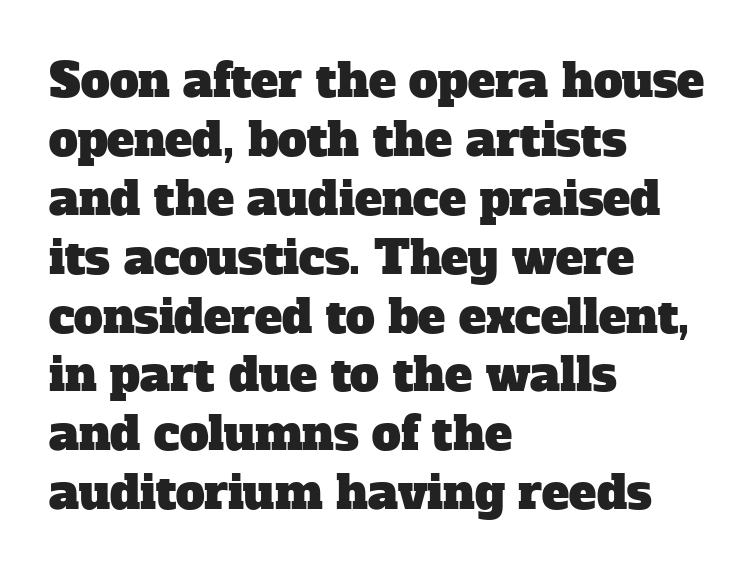
Alignment: flush left. The passage shown has conventional tracking throughout. Whoever set this chose a conventional vertical rhythm. The area under the type is left untouched. Each letter keeps its own natural width here, so spacing adapts to shape.
